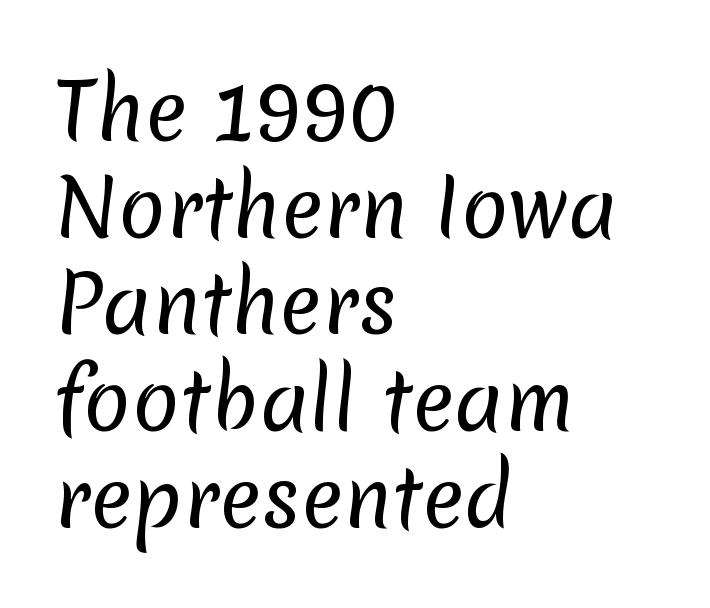
Q: Is the text bold? A: No.
Q: Is the typeface a serif or a sans-serif typeface? A: Sans-serif.
Q: Is the text underlined? A: No.
Q: How is the paragraph aligned? A: Left-aligned.
Q: Is the spacing between letters normal or unusually wide? A: Normal.
Q: Width (condensed, normal, or wide)? A: Normal.
Q: Stroke contrast? A: Low.
Q: x-height? A: Medium.
Q: Monospaced? A: No.
